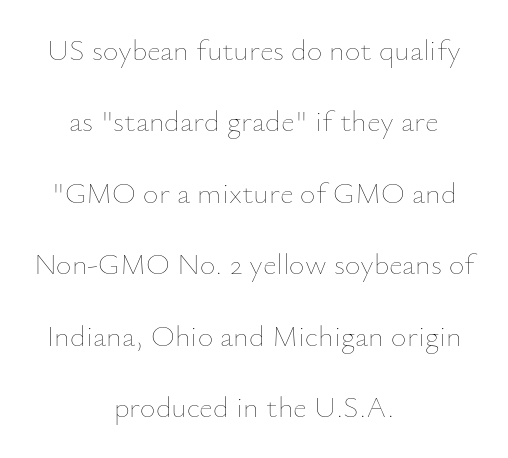
The image shows 30 px thin type, upright; set centered, loose line spacing (2.38x), normal letter spacing, not underlined; low stroke contrast and a small x-height.
